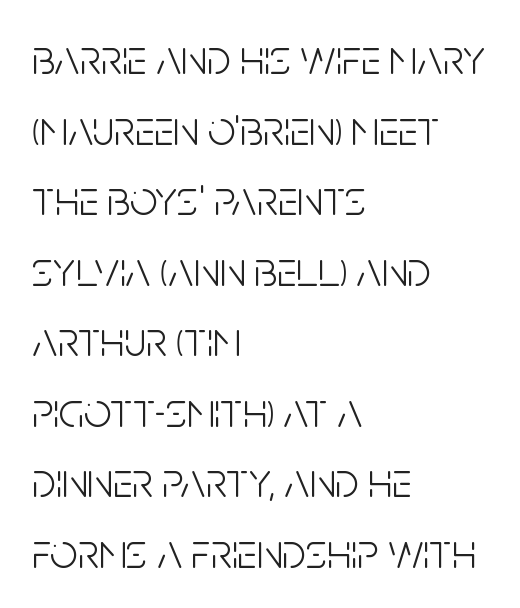
The image shows 49 px light, condensed sans-serif type, upright; set left-aligned, normal line spacing (1.44x), normal letter spacing, not underlined; low stroke contrast and a large x-height.
